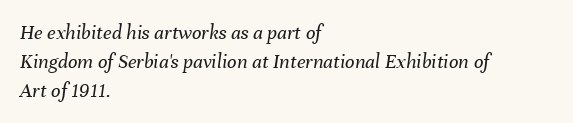
The passage shown stacks its lines at a standard gap. Compared with typical body copy, the letter spacing here is the same. Beneath every word, the page is bare. On a weight scale, this lands at 450 or below. The rag falls on the right side of this text block.
